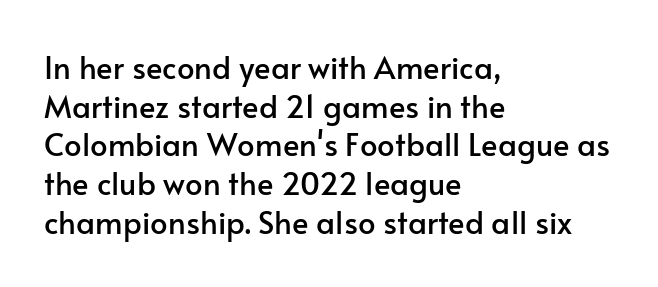
The leading is moderate, giving the passage an even texture. One-word summary of the alignment: left. The specimen omits any rule beneath the text block's lines. Vertical strokes here are truly vertical. Looks like regular typesetting: each glyph gets only the width it needs. No extra tracking has been applied to these lines.
